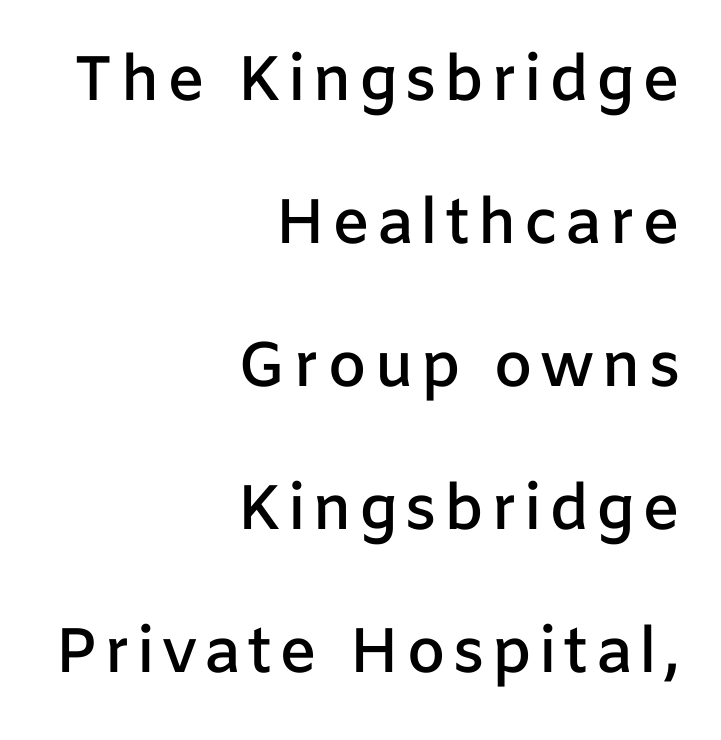
A sans-serif font was chosen for this passage. The zone under the glyphs is completely vacant. Leading: increased. Each line ends at the same right margin while the left side varies. Notice the strokes are somewhat thickened but not fully heavy: this is a semibold.
